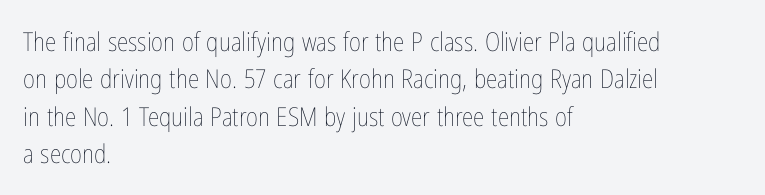
Q: Is the text bold? A: No.
Q: Is the text italic (slanted)? A: No, it is upright.
Q: Is the text underlined? A: No.
Q: How is the paragraph aligned? A: Left-aligned.
Q: Is the spacing between letters normal or unusually wide? A: Normal.
Q: Is the spacing between lines tight, normal or loose? A: Normal.
